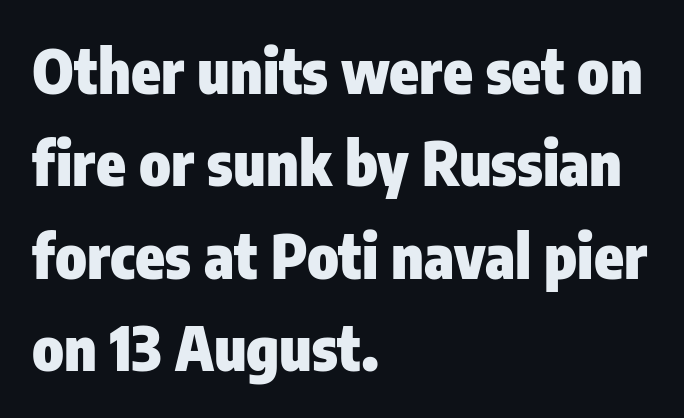
The image shows 60 px heavy, condensed sans-serif type, upright; set left-aligned, normal line spacing (1.54x), normal letter spacing, not underlined; low stroke contrast and a medium x-height.
